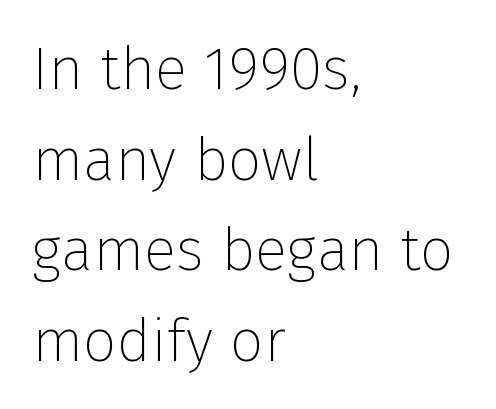
Q: Is the text bold? A: No.
Q: Is the text italic (slanted)? A: No, it is upright.
Q: Is the typeface a serif or a sans-serif typeface? A: Sans-serif.
Q: Is the text underlined? A: No.
Q: How is the paragraph aligned? A: Left-aligned.
Q: Is the spacing between letters normal or unusually wide? A: Normal.
Q: Is the spacing between lines tight, normal or loose? A: Normal.
Q: Width (condensed, normal, or wide)? A: Normal.
Q: Stroke contrast? A: Low.
Q: x-height? A: Medium.
Q: Monospaced? A: No.
